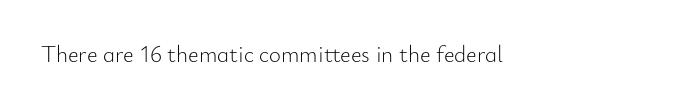
Q: Is the text bold? A: No.
Q: Is the text italic (slanted)? A: No, it is upright.
Q: Is the text underlined? A: No.
Q: Is the spacing between letters normal or unusually wide? A: Normal.
